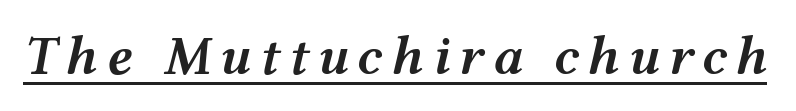
A typesetter would call this proportional, since set widths differ per character. Every letter is mildly thick-stroked: semibold rather than bold. The glyphs are accompanied by a horizontal stroke just below them. Quick note: italic.
